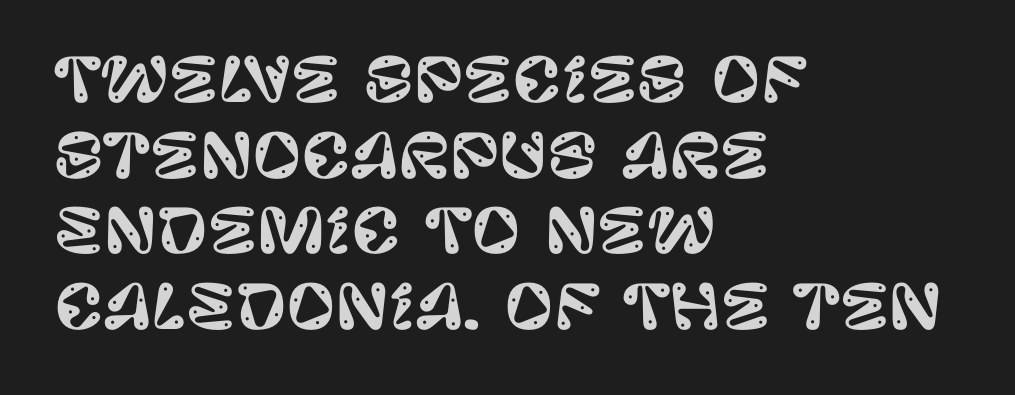
Q: Is the text italic (slanted)? A: Yes.
Q: Is the typeface a serif or a sans-serif typeface? A: Sans-serif.
Q: Is the text underlined? A: No.
Q: How is the paragraph aligned? A: Left-aligned.
Q: Is the spacing between letters normal or unusually wide? A: Normal.
Q: Is the spacing between lines tight, normal or loose? A: Normal.
Q: Width (condensed, normal, or wide)? A: Normal.
Q: Stroke contrast? A: Low.
Q: x-height? A: Large.
Q: Monospaced? A: No.
